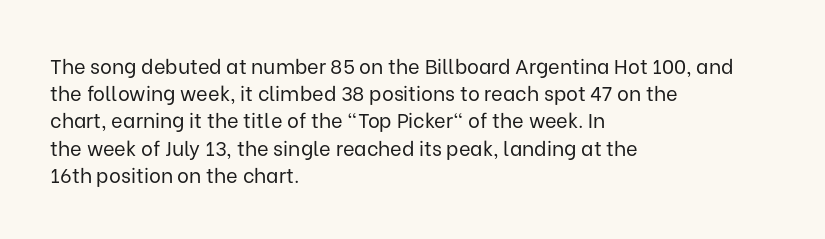
Q: Is the text bold? A: No.
Q: Is the text italic (slanted)? A: No, it is upright.
Q: Is the text underlined? A: No.
Q: How is the paragraph aligned? A: Left-aligned.
Q: Is the spacing between letters normal or unusually wide? A: Normal.
Q: Is the spacing between lines tight, normal or loose? A: Normal.
